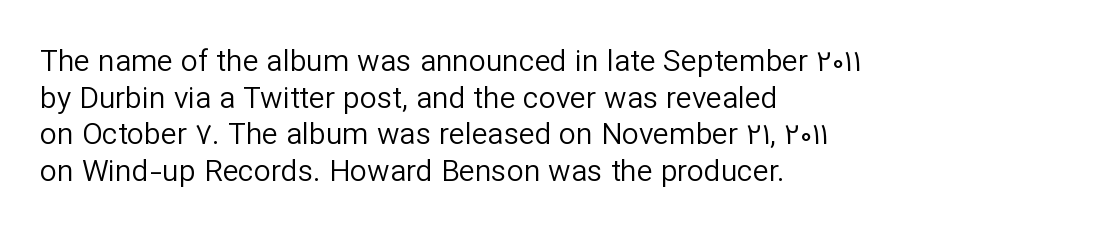
It's the straight-up-and-down kind of type. Heaviness? Minimal to ordinary, like unemphasized prose. Left-aligned paragraph, ragged on the right. How are the letters spaced? Ordinarily, with no added tracking. Character widths vary here, with narrow letters taking less room than wide ones. In terms of letterform style, serifs are entirely absent.
